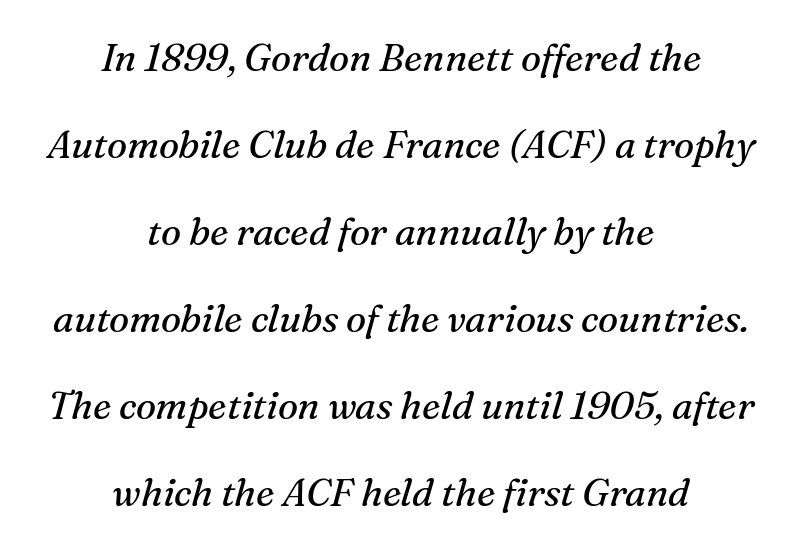
{"serif": "yes", "italic": "yes", "lean": "right", "slant_degrees": 16, "bold": "no", "weight": "regular", "width": "normal", "stroke_contrast": "medium", "x_height": "medium", "monospaced": "no", "underline": "no", "align": "center", "line_spacing": "loose", "line_spacing_ratio": 2.29, "letter_spacing": "normal", "letter_spacing_em": 0.0, "glyph_px": 38}
